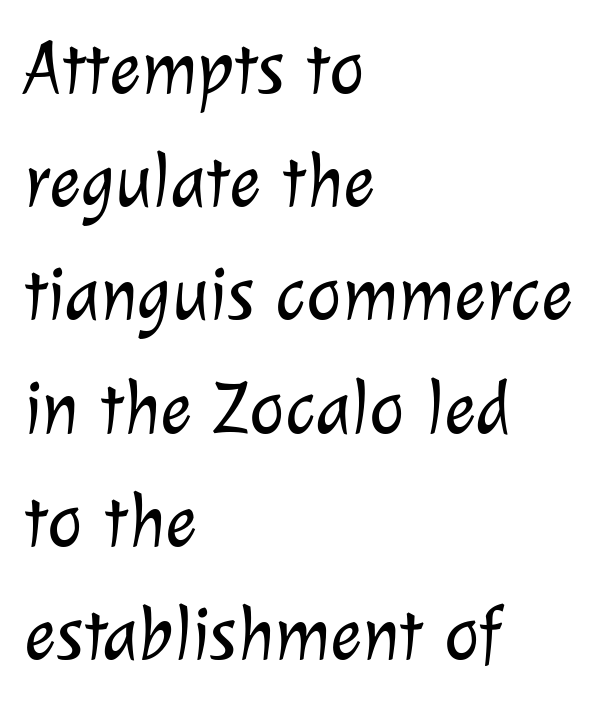
{"serif": "no", "bold": "no", "weight": "light", "width": "normal", "stroke_contrast": "low", "x_height": "medium", "monospaced": "no", "underline": "no", "align": "left", "line_spacing": "normal", "line_spacing_ratio": 1.51, "letter_spacing": "normal", "letter_spacing_em": 0.0, "glyph_px": 75}
